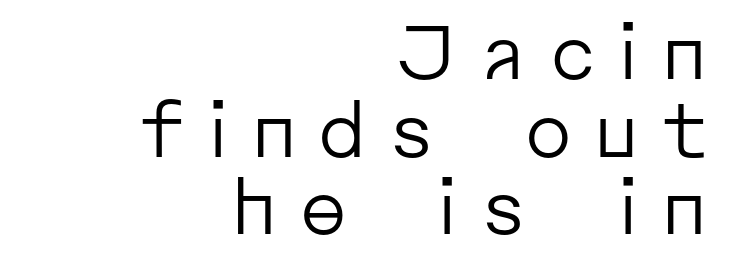
Grotesque or geometric, the face here clearly has no serifs. Cramped leading. Each stroke keeps to a modest, everyday thickness or less. Looks like regular typesetting: each glyph gets only the width it needs.
